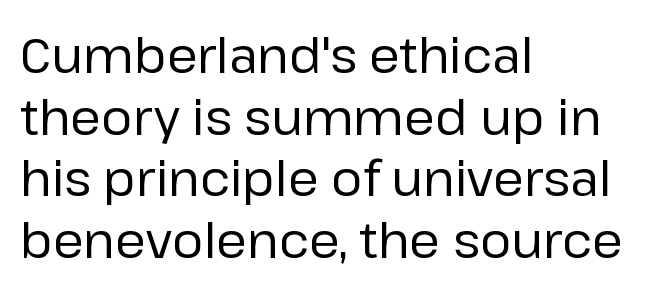
Q: Is the text bold? A: No.
Q: Is the text italic (slanted)? A: No, it is upright.
Q: Is the typeface a serif or a sans-serif typeface? A: Sans-serif.
Q: Is the text underlined? A: No.
Q: How is the paragraph aligned? A: Left-aligned.
Q: Is the spacing between letters normal or unusually wide? A: Normal.
Q: Is the spacing between lines tight, normal or loose? A: Normal.
Q: Width (condensed, normal, or wide)? A: Normal.
Q: Stroke contrast? A: Low.
Q: x-height? A: Medium.
Q: Monospaced? A: No.
